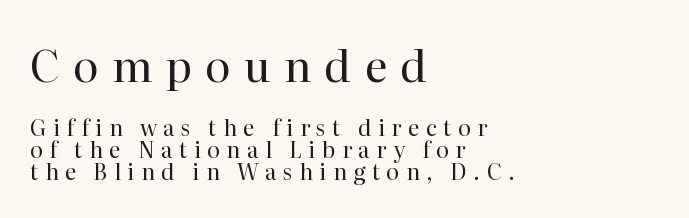
Q: Is the text bold? A: No.
Q: Is the text italic (slanted)? A: No, it is upright.
Q: Is the typeface a serif or a sans-serif typeface? A: Serif.
Q: Is the text underlined? A: No.
Q: How is the paragraph aligned? A: Left-aligned.
Q: Is the spacing between letters normal or unusually wide? A: Unusually wide.
Q: Is the spacing between lines tight, normal or loose? A: Tight.
Q: Which block of text is set in a larger size, the first (top) or the second (bottom)? A: The first (top) one.
Q: Width (condensed, normal, or wide)? A: Normal.
Q: Stroke contrast? A: High.
Q: x-height? A: Medium.
Q: Monospaced? A: No.
